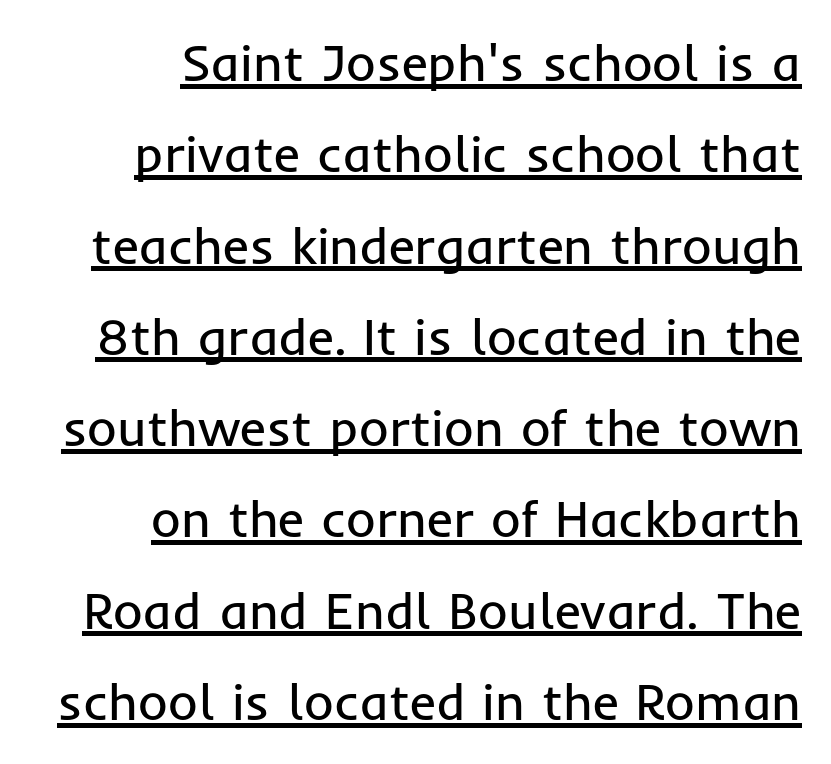
The image shows 51 px regular-weight sans-serif type, upright; set right-aligned, line spacing 1.79x, normal letter spacing, underlined; low stroke contrast and a medium x-height.
